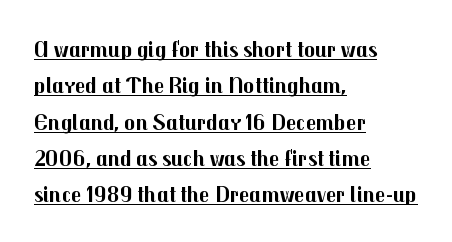
{"italic": "no", "bold": "yes", "underline": "yes", "align": "left", "line_spacing": "normal", "line_spacing_ratio": 1.58, "letter_spacing": "normal", "letter_spacing_em": 0.0, "glyph_px": 23}
